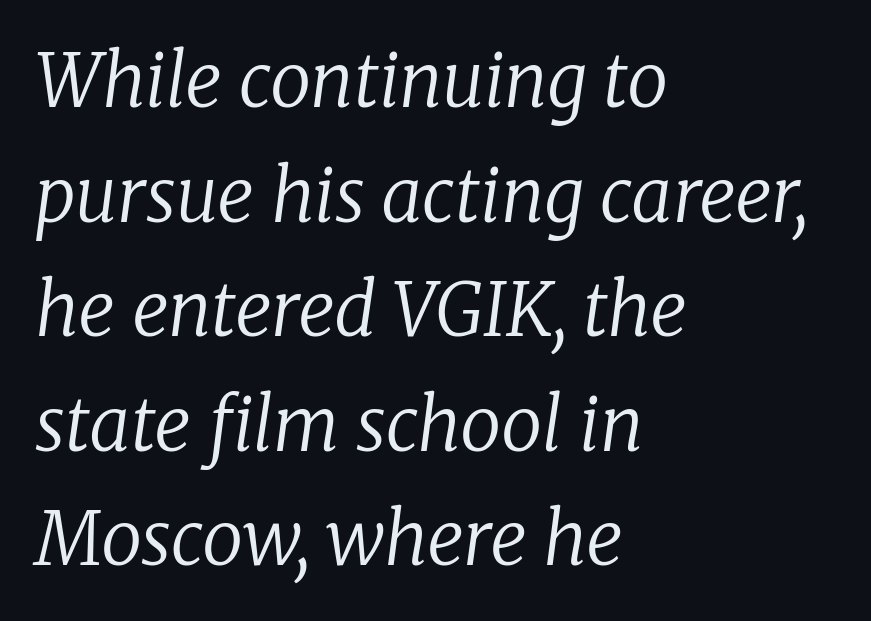
The image shows 73 px regular-weight serif type, italic (leaning right); set left-aligned, normal line spacing (1.57x), normal letter spacing, not underlined; low stroke contrast and a medium x-height.
